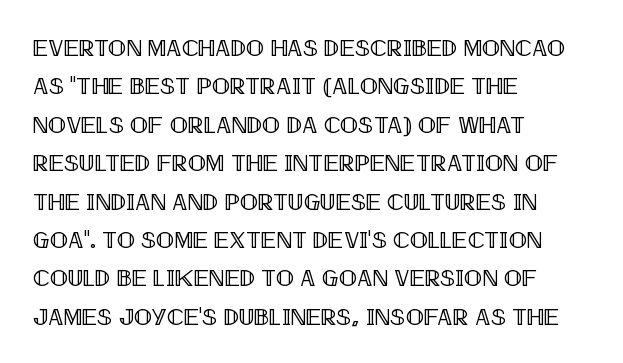
Q: Is the text italic (slanted)? A: No, it is upright.
Q: Is the text underlined? A: No.
Q: How is the paragraph aligned? A: Left-aligned.
Q: Is the spacing between letters normal or unusually wide? A: Normal.
Q: Is the spacing between lines tight, normal or loose? A: Normal.
